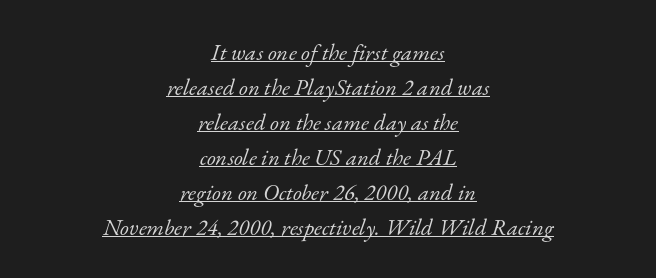
Q: Is the text bold? A: No.
Q: Is the text italic (slanted)? A: Yes, it leans right by about 17 degrees.
Q: Is the text underlined? A: Yes.
Q: How is the paragraph aligned? A: Centered.
Q: Is the spacing between letters normal or unusually wide? A: Normal.
Q: Is the spacing between lines tight, normal or loose? A: Normal.
